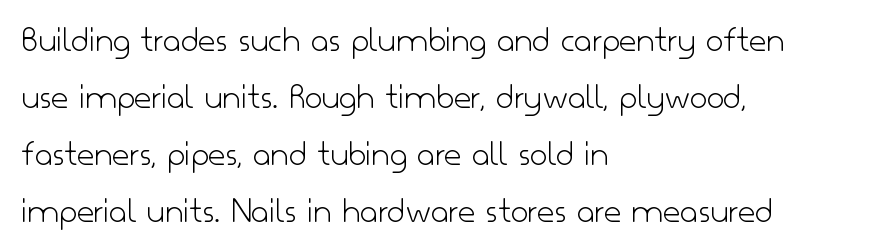
Glyph-to-glyph distance matches everyday printed text. The face used here is proportionally spaced, like ordinary book or web type. Look at the bottom of the vertical strokes: they stop flat, with no serifs. Interline gaps are of average width in this sample. The strokes carry an ordinary text weight at most.
